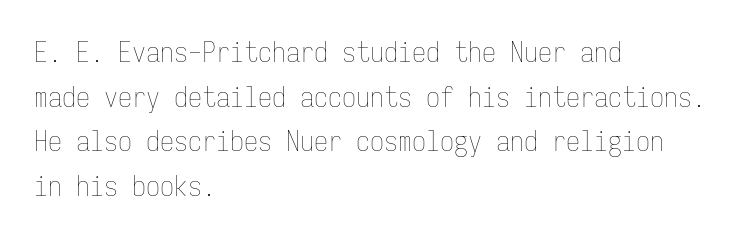
Is there much room between lines? A standard amount, neither cramped nor airy. Unmarked baselines from the first word to the last. Is the type heavy? It reads as light-to-regular instead. You could call the tracking neutral — neither tight nor loose. The axis of the letterforms is exactly vertical. Is this a fixed-width face? Yes — each glyph sits in an identical cell.
